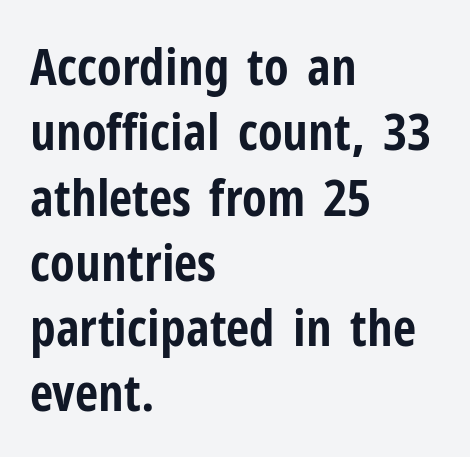
Look at the stroke-to-counter ratio: heavy, a bold. Posture: vertical. The foot of each line stays bare and open. Is this a sans? Yes — the strokes have no serifs. Note the varied advance widths — an 'i' is clearly narrower than an 'm'. This sample is left-justified, so line endings fall wherever the words run out.
